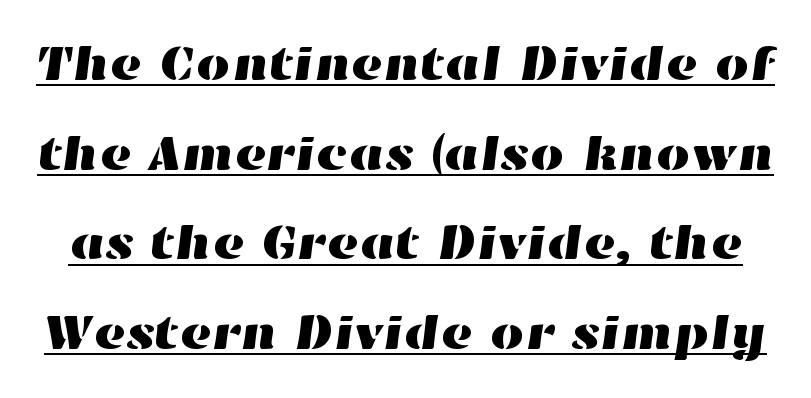
Underlined type. Each letter keeps its own natural width here, so spacing adapts to shape. This rendering leaves character spacing at its baseline value.
